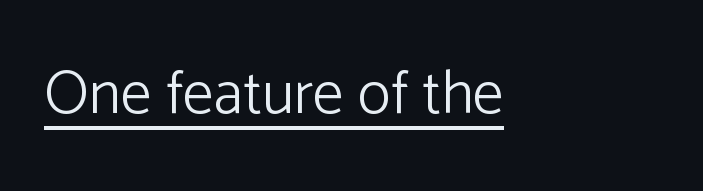
{"serif": "no", "italic": "no", "bold": "no", "weight": "light", "width": "normal", "stroke_contrast": "low", "x_height": "medium", "monospaced": "no", "underline": "yes", "align": "left", "letter_spacing": "normal", "letter_spacing_em": 0.0, "glyph_px": 62}
